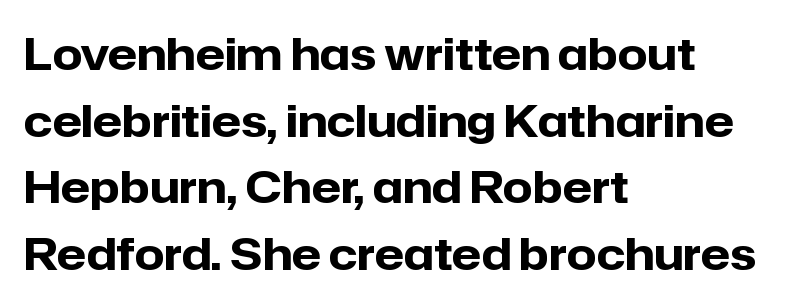
{"serif": "no", "italic": "no", "bold": "yes", "weight": "heavy", "width": "normal", "stroke_contrast": "low", "x_height": "medium", "monospaced": "no", "underline": "no", "align": "left", "line_spacing": "normal", "line_spacing_ratio": 1.55, "letter_spacing": "normal", "letter_spacing_em": 0.0, "glyph_px": 43}
